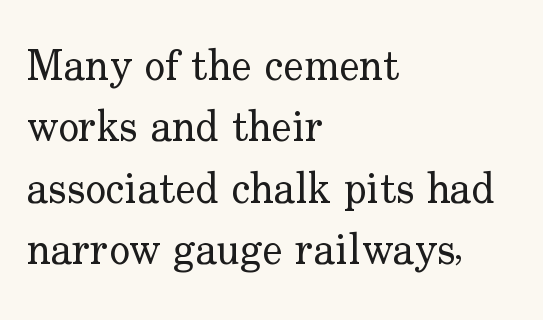
Q: Is the text bold? A: No.
Q: Is the text italic (slanted)? A: No, it is upright.
Q: Is the typeface a serif or a sans-serif typeface? A: Serif.
Q: Is the text underlined? A: No.
Q: How is the paragraph aligned? A: Left-aligned.
Q: Is the spacing between letters normal or unusually wide? A: Normal.
Q: Is the spacing between lines tight, normal or loose? A: Normal.
Q: Width (condensed, normal, or wide)? A: Normal.
Q: Stroke contrast? A: Low.
Q: x-height? A: Small.
Q: Monospaced? A: No.
